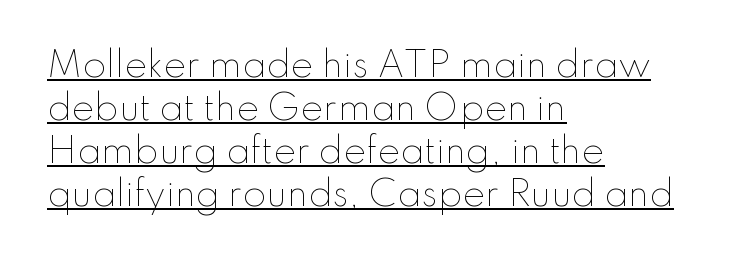
The words here are underlined. Tracking value appears to be zero — textbook default spacing. The characters are drawn with everyday or finer stroke widths. The leading is moderate, giving the passage an even texture. This is the regular roman posture of the typeface.
